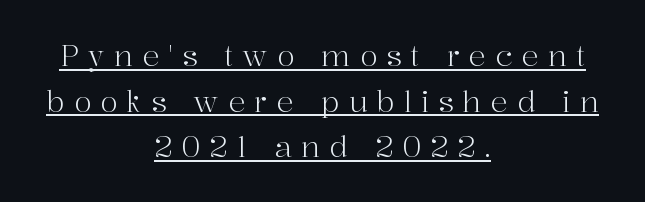
The image shows 29 px light serif type, upright; set centered, normal line spacing (1.57x), unusually wide letter spacing (+0.31 em), underlined; high stroke contrast and a medium x-height.
